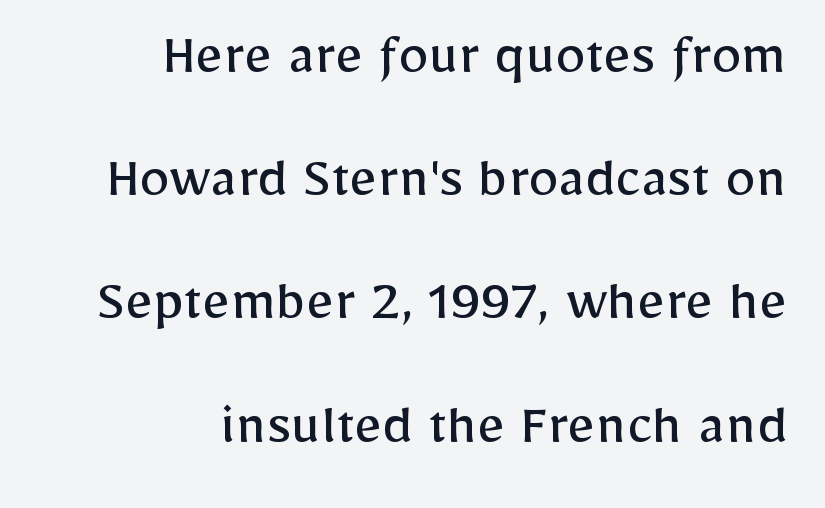
Q: Is the text bold? A: No.
Q: Is the text italic (slanted)? A: No, it is upright.
Q: Is the typeface a serif or a sans-serif typeface? A: Sans-serif.
Q: Is the text underlined? A: No.
Q: How is the paragraph aligned? A: Right-aligned.
Q: Is the spacing between letters normal or unusually wide? A: Normal.
Q: Is the spacing between lines tight, normal or loose? A: Loose.
Q: Width (condensed, normal, or wide)? A: Normal.
Q: Stroke contrast? A: Low.
Q: x-height? A: Medium.
Q: Monospaced? A: No.
